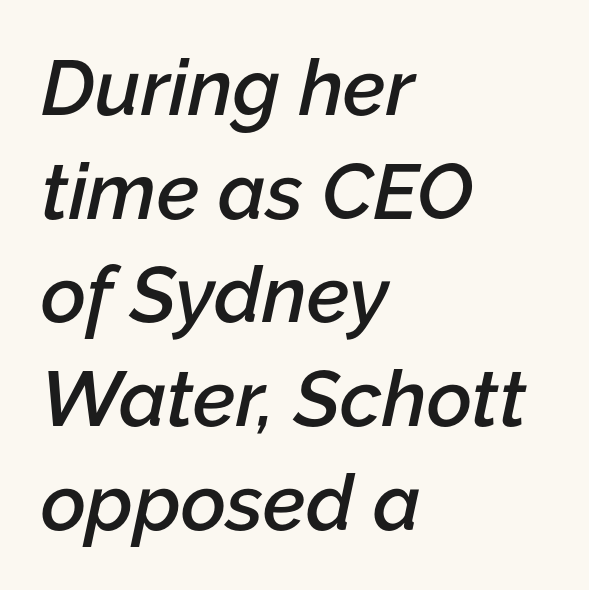
Weight check: semibold — heavier than regular, not quite bold. Which margin do the lines hug? The left one — the right edge is uneven. There is no visible air inserted between adjacent glyphs. Each letter keeps its own natural width here, so spacing adapts to shape. Notice how the stems are inclined rather than vertical — that's the hallmark of italics. Check under the words: just untouched page.
